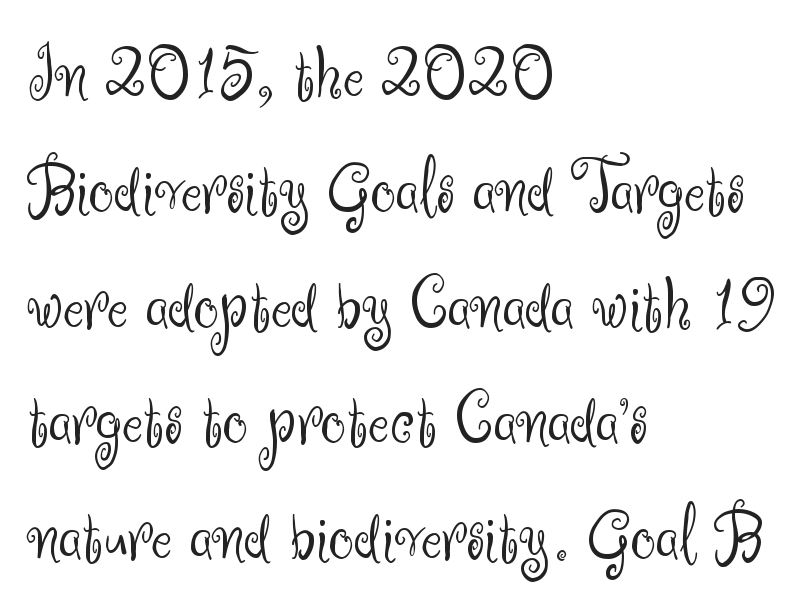
Q: Is the text bold? A: No.
Q: Is the text italic (slanted)? A: No, it is upright.
Q: Is the typeface a serif or a sans-serif typeface? A: Sans-serif.
Q: Is the text underlined? A: No.
Q: How is the paragraph aligned? A: Left-aligned.
Q: Is the spacing between letters normal or unusually wide? A: Normal.
Q: Is the spacing between lines tight, normal or loose? A: Normal.
Q: Width (condensed, normal, or wide)? A: Normal.
Q: Stroke contrast? A: Medium.
Q: x-height? A: Small.
Q: Monospaced? A: No.
